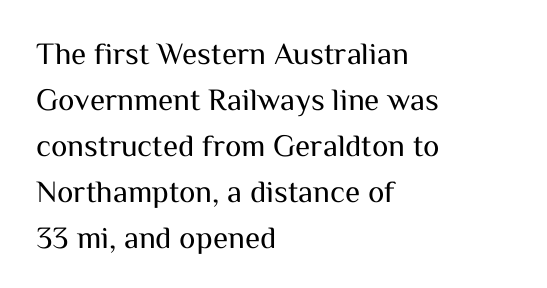
{"serif": "no", "italic": "no", "bold": "no", "weight": "regular", "width": "normal", "stroke_contrast": "medium", "x_height": "medium", "monospaced": "no", "underline": "no", "align": "left", "line_spacing": "normal", "line_spacing_ratio": 1.48, "letter_spacing": "normal", "letter_spacing_em": 0.0, "glyph_px": 31}
